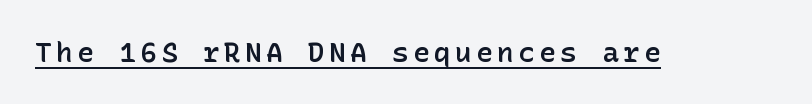
Font category for this specimen: sans-serif. Designer's note — italics off, roman on. The rendering uses a semibold face; strokes are thickened but not to full bold. Underlining? Definitely there.
